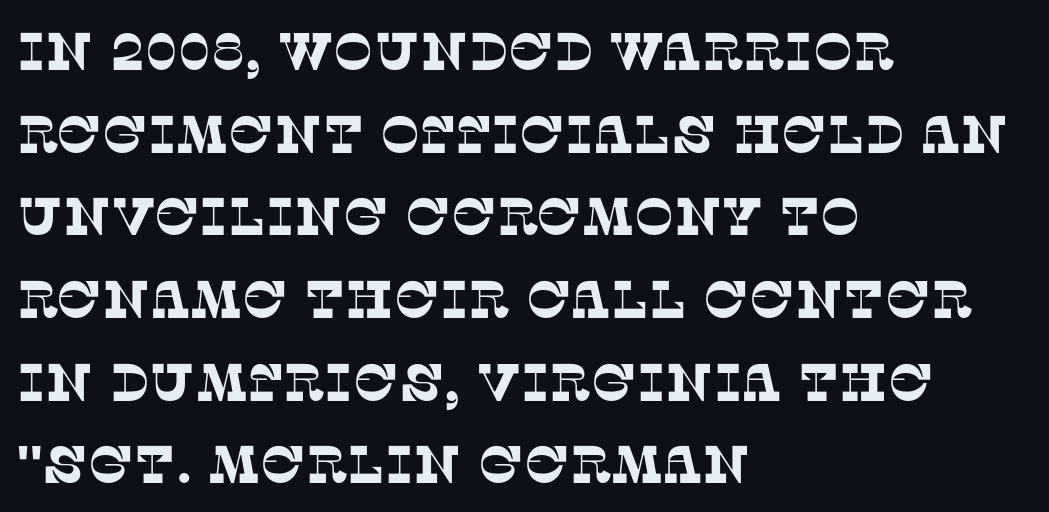
Q: Is the typeface a serif or a sans-serif typeface? A: Serif.
Q: Is the text underlined? A: No.
Q: How is the paragraph aligned? A: Left-aligned.
Q: Is the spacing between letters normal or unusually wide? A: Normal.
Q: Is the spacing between lines tight, normal or loose? A: Normal.
Q: Width (condensed, normal, or wide)? A: Normal.
Q: Stroke contrast? A: Low.
Q: x-height? A: Large.
Q: Monospaced? A: No.
